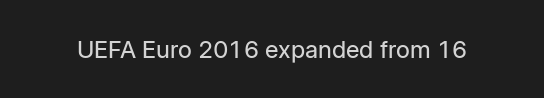
{"italic": "no", "bold": "no", "underline": "no", "letter_spacing": "normal", "letter_spacing_em": 0.0, "glyph_px": 24}
